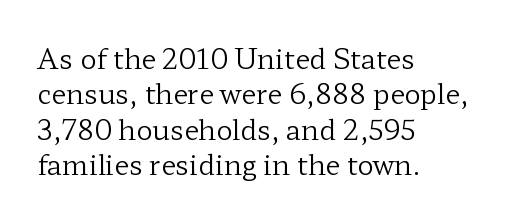
Q: Is the text bold? A: No.
Q: Is the text italic (slanted)? A: No, it is upright.
Q: Is the text underlined? A: No.
Q: How is the paragraph aligned? A: Left-aligned.
Q: Is the spacing between letters normal or unusually wide? A: Normal.
Q: Is the spacing between lines tight, normal or loose? A: Normal.
